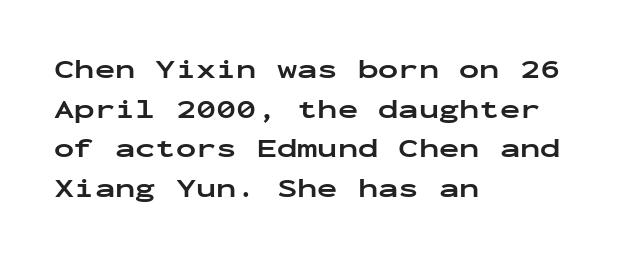
The image shows 27 px bold type, upright; set left-aligned, normal line spacing (1.47x), normal letter spacing, not underlined.
